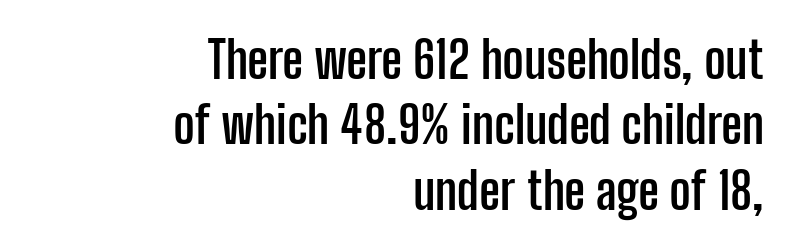
Every character sits straight up, as roman type does. The vertical gap from one line to the next is medium. Spacing verdict: proportional, widths tailored to each character. Casual observation: everything's shoved over to the right. No feet cap the strokes, marking this as sans-serif type. Heavy, bold letterforms.
